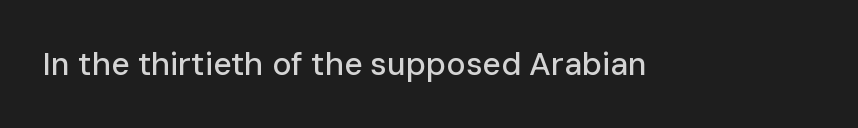
Rendered with straight, roman letterforms. You could not count columns in this text — the font is proportionally spaced. Rule under the text: the space is simply empty. The letters carry no serifs — their stems end cleanly without finishing strokes. This sample uses plain, unmodified letter spacing.
